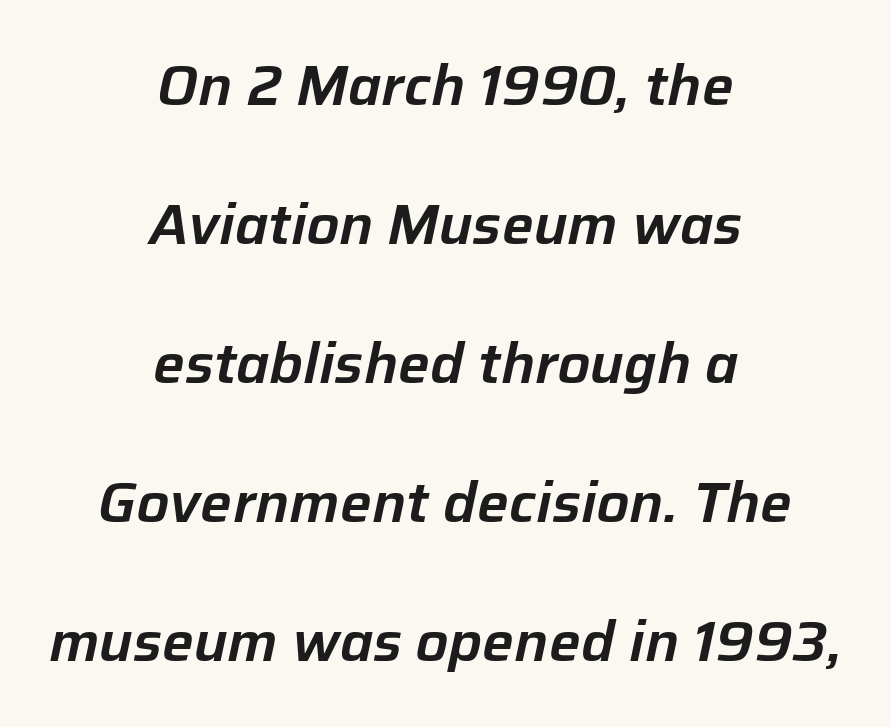
{"italic": "yes", "lean": "right", "slant_degrees": 12, "width": "normal", "stroke_contrast": "low", "x_height": "medium", "monospaced": "no", "underline": "no", "align": "center", "line_spacing": "loose", "line_spacing_ratio": 2.48, "letter_spacing": "normal", "letter_spacing_em": 0.0, "glyph_px": 56}
